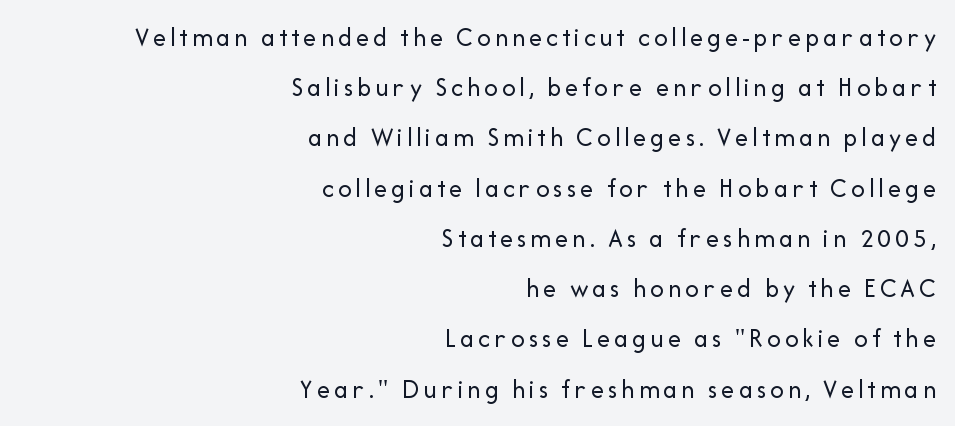
The image shows 27 px text type, upright; set right-aligned, line spacing 1.86x, not underlined.
